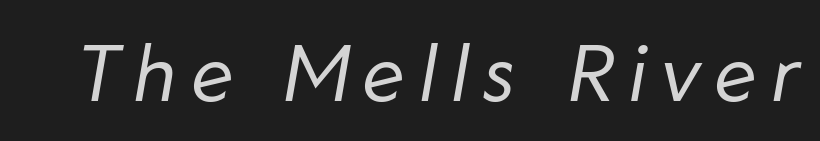
{"italic": "yes", "lean": "right", "slant_degrees": 10, "bold": "no", "weight": "regular", "width": "normal", "stroke_contrast": "low", "x_height": "medium", "monospaced": "no", "underline": "no", "letter_spacing": "wide", "letter_spacing_em": 0.2, "glyph_px": 78}
